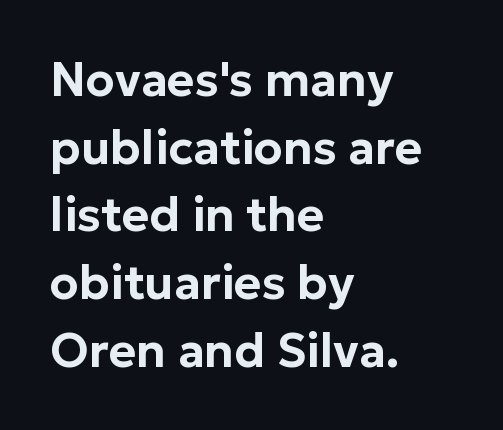
{"serif": "no", "italic": "no", "width": "normal", "stroke_contrast": "low", "x_height": "medium", "monospaced": "no", "underline": "no", "align": "left", "line_spacing": "normal", "line_spacing_ratio": 1.44, "letter_spacing": "normal", "letter_spacing_em": 0.0, "glyph_px": 47}
